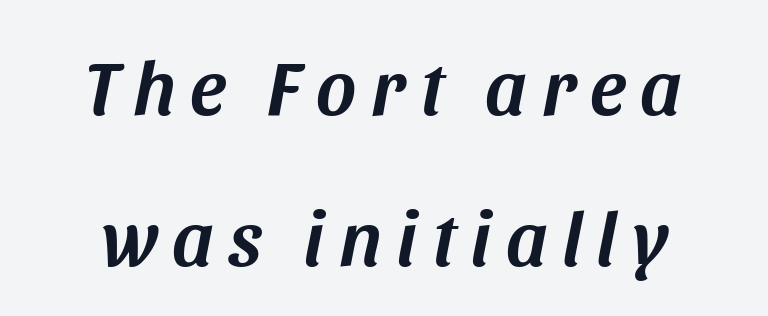
Q: Is the text italic (slanted)? A: Yes, it leans right by about 11 degrees.
Q: Is the text underlined? A: No.
Q: Is the spacing between lines tight, normal or loose? A: Loose.
Q: Width (condensed, normal, or wide)? A: Normal.
Q: Stroke contrast? A: Medium.
Q: x-height? A: Large.
Q: Monospaced? A: No.
